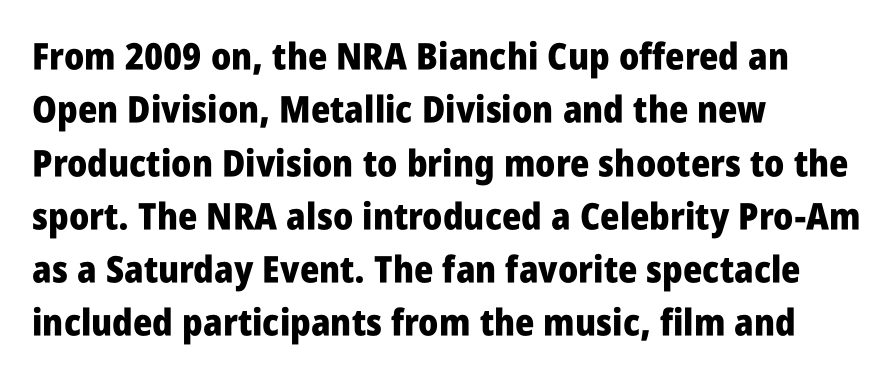
One-word summary of the alignment: left. Words appear dense and cohesive because spacing is normal. Characters remain perfectly vertical along every line. The gap between lines stays unmarked. The passage shown is typed in a proportional face where columns would drift. Note: no serifs on the glyphs.
